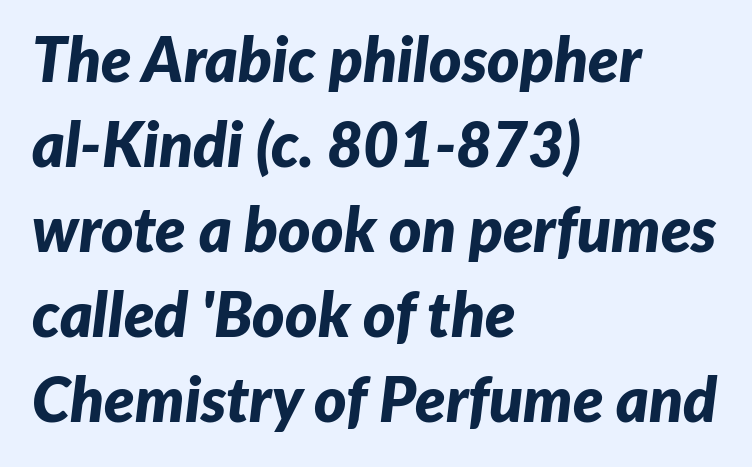
You can tell it's italic because the verticals aren't actually vertical. Default kerning and tracking; the words read as compact shapes. The glyphs are unaccompanied by any horizontal stroke below them. Students, observe: this is what conventionally led text looks like. Is the block centered? No — it sits flush against the left margin.
